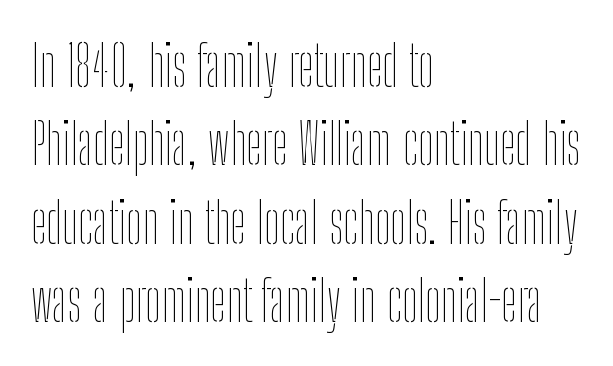
Heft: none added — not bold. Short note: letters normally spaced. Which margin do the lines hug? The left one — the right edge is uneven. Rows of type keep a routine distance in the vertical direction.
